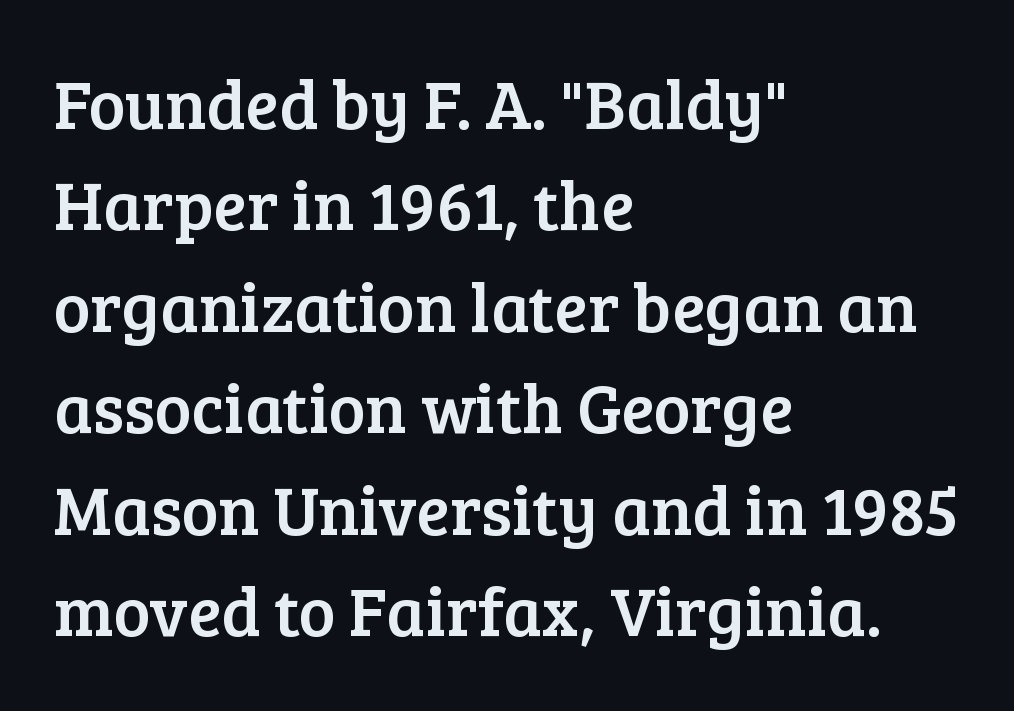
Q: Is the text italic (slanted)? A: No, it is upright.
Q: Is the typeface a serif or a sans-serif typeface? A: Serif.
Q: Is the text underlined? A: No.
Q: How is the paragraph aligned? A: Left-aligned.
Q: Is the spacing between letters normal or unusually wide? A: Normal.
Q: Is the spacing between lines tight, normal or loose? A: Normal.
Q: Width (condensed, normal, or wide)? A: Normal.
Q: Stroke contrast? A: Low.
Q: x-height? A: Medium.
Q: Monospaced? A: No.
